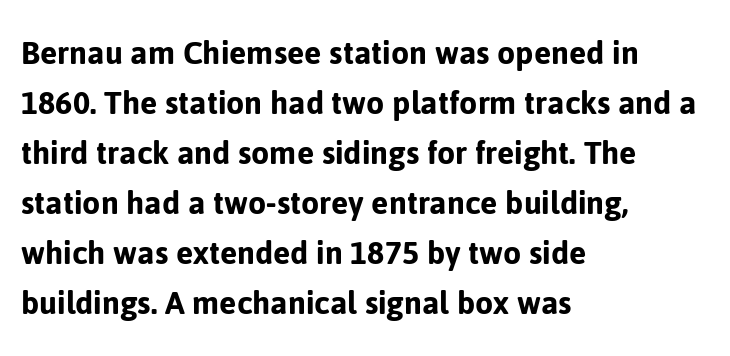
The image shows 37 px sans-serif type, upright; set left-aligned, normal line spacing (1.35x), normal letter spacing, not underlined; low stroke contrast and a medium x-height.
